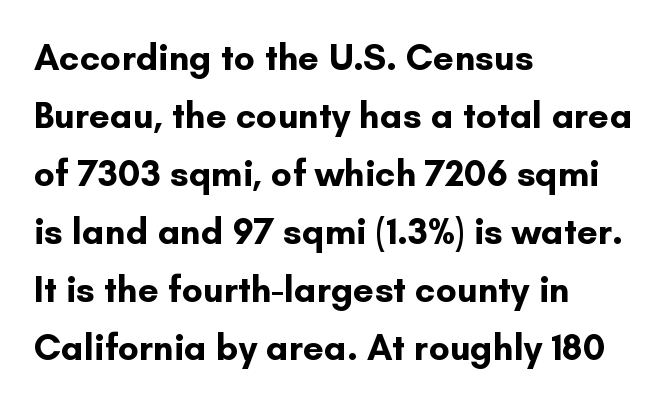
Notice how the stems are strictly vertical — no italics here. These lines keep a tight, regular rhythm from letter to letter. These lines carry a lot of weight — the face is fully bold. Casual observation: everything's shoved over to the left. The letters carry no serifs — their stems end cleanly without finishing strokes. Do the characters align in a grid? No, the font is proportional.
